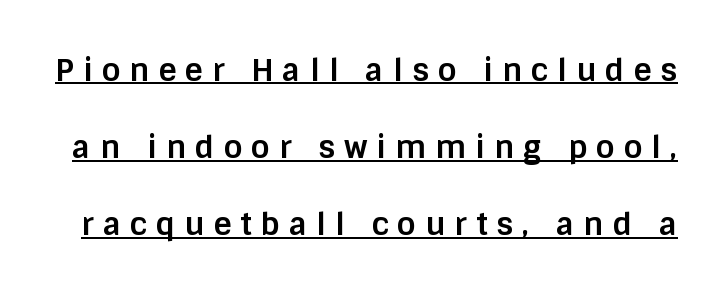
The image shows 31 px bold sans-serif type, upright; set loose line spacing (2.49x), unusually wide letter spacing (+0.29 em), underlined; low stroke contrast and a large x-height.
